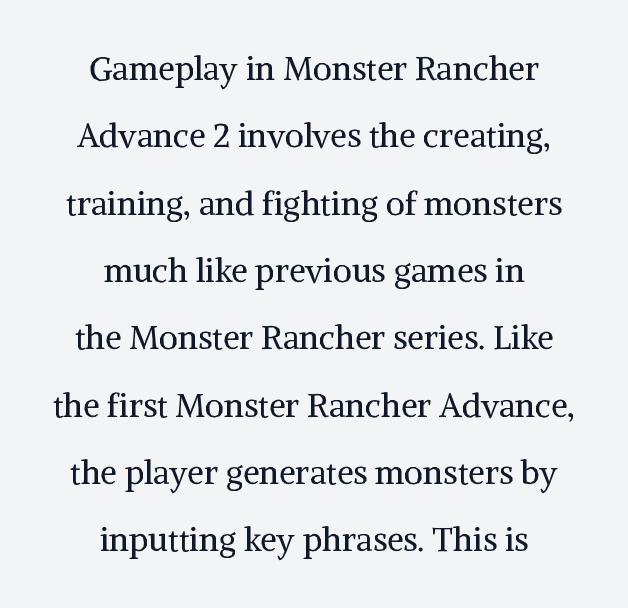
{"serif": "yes", "italic": "no", "bold": "no", "weight": "regular", "width": "normal", "stroke_contrast": "medium", "x_height": "medium", "monospaced": "no", "underline": "no", "align": "center", "line_spacing": "loose", "line_spacing_ratio": 2.04, "letter_spacing": "normal", "letter_spacing_em": 0.0, "glyph_px": 33}
